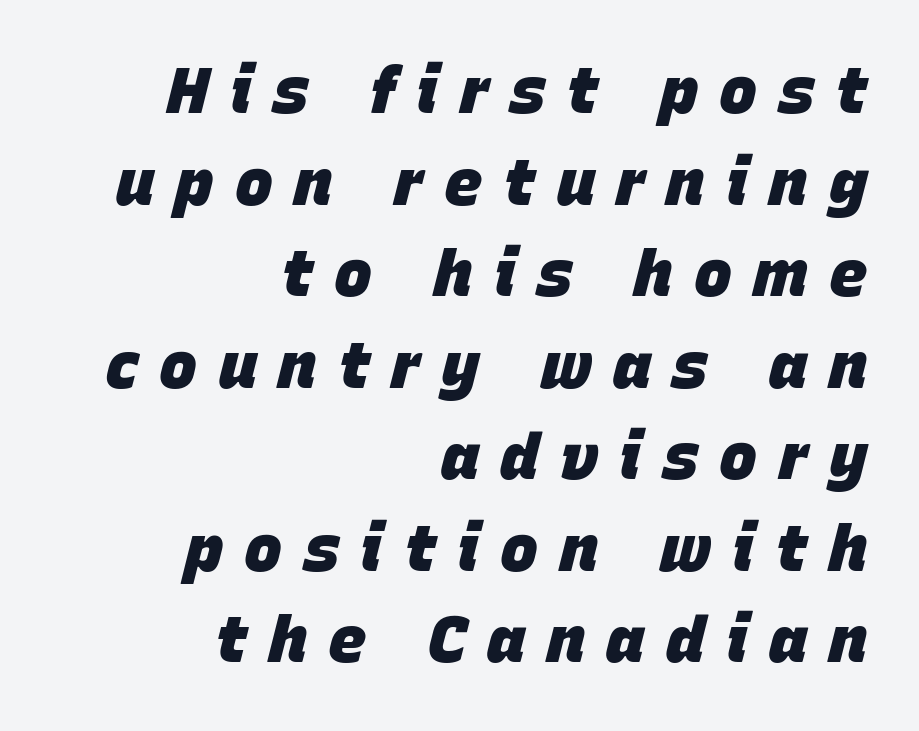
Heft: maximum for text — a bold. The passage shown is not underscored anywhere. The rendering applies a slant to the glyphs. The face used here is proportionally spaced, like ordinary book or web type. Compared with typical body copy, the letter spacing here is much looser.
